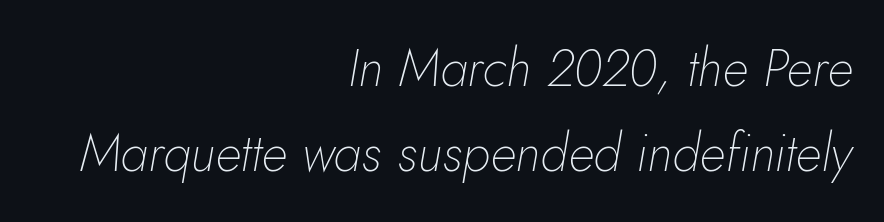
Q: Is the text bold? A: No.
Q: Is the text italic (slanted)? A: Yes, it leans right by about 10 degrees.
Q: Is the text underlined? A: No.
Q: How is the paragraph aligned? A: Right-aligned.
Q: Is the spacing between letters normal or unusually wide? A: Normal.
Q: Is the spacing between lines tight, normal or loose? A: Normal.
Q: Width (condensed, normal, or wide)? A: Normal.
Q: Stroke contrast? A: Low.
Q: x-height? A: Small.
Q: Monospaced? A: No.
